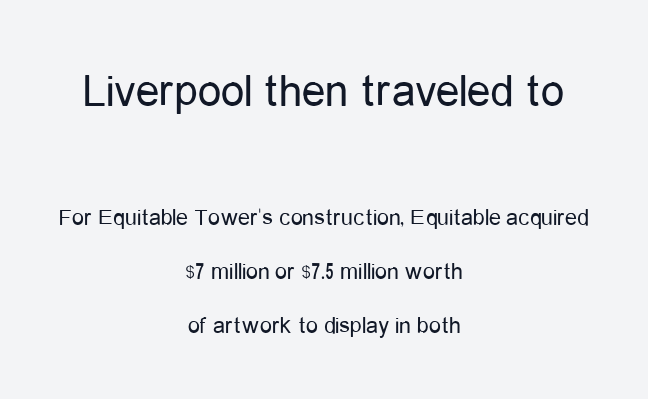
The image shows 47 px regular-weight, condensed sans-serif type, upright; set centered, loose line spacing (2.26x), normal letter spacing, not underlined; the first (top) block is 1.96x larger; low stroke contrast and a medium x-height.
